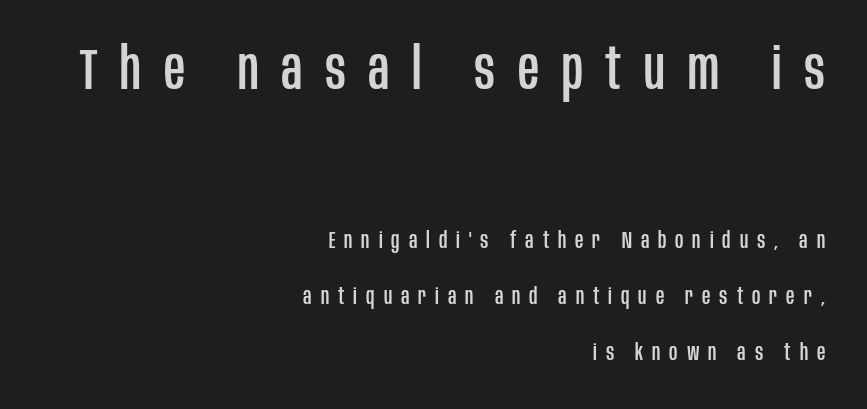
{"serif": "no", "italic": "no", "width": "condensed", "stroke_contrast": "low", "x_height": "large", "monospaced": "no", "underline": "no", "align": "right", "line_spacing": "loose", "line_spacing_ratio": 2.43, "letter_spacing": "wide", "letter_spacing_em": 0.39, "larger_block": "first", "size_ratio": 2.52, "glyph_px": 58}
